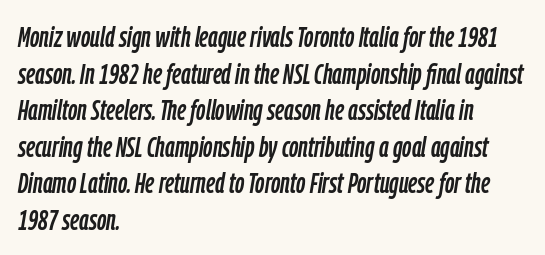
{"italic": "yes", "lean": "right", "slant_degrees": 9, "width": "condensed", "stroke_contrast": "low", "x_height": "medium", "monospaced": "no", "underline": "no", "align": "left", "line_spacing": "normal", "line_spacing_ratio": 1.26, "letter_spacing": "normal", "letter_spacing_em": 0.0, "glyph_px": 29}
